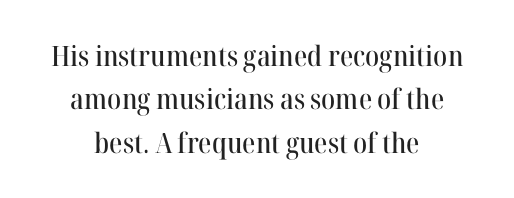
The image shows 28 px serif type, upright; set centered, normal line spacing (1.55x), normal letter spacing, not underlined; high stroke contrast and a medium x-height.
